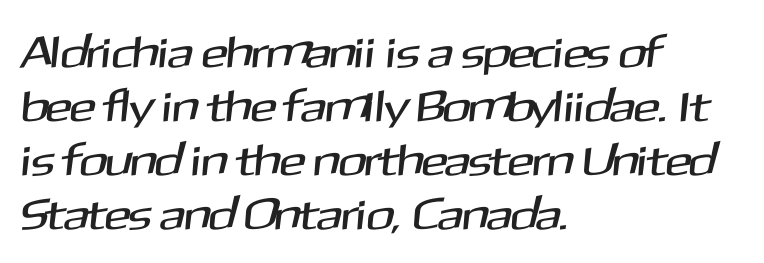
{"serif": "no", "width": "normal", "stroke_contrast": "medium", "x_height": "medium", "monospaced": "no", "underline": "no", "align": "left", "line_spacing_ratio": 1.23, "letter_spacing": "normal", "letter_spacing_em": 0.0, "glyph_px": 44}
